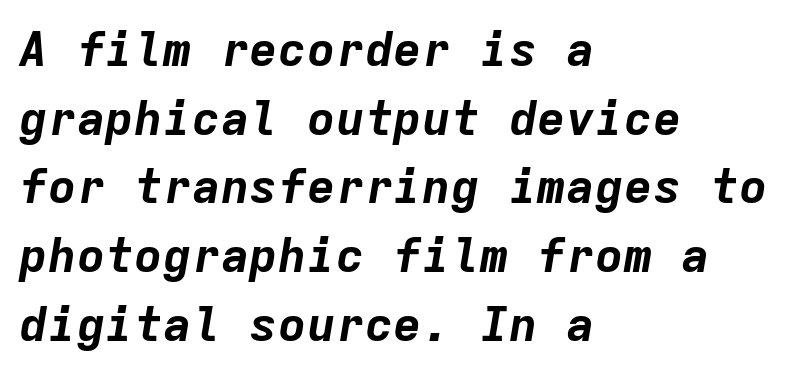
{"italic": "yes", "lean": "right", "slant_degrees": 9, "bold": "yes", "weight": "bold", "width": "normal", "stroke_contrast": "low", "x_height": "medium", "monospaced": "yes", "underline": "no", "align": "left", "line_spacing": "normal", "line_spacing_ratio": 1.43, "letter_spacing": "normal", "letter_spacing_em": 0.0, "glyph_px": 48}
